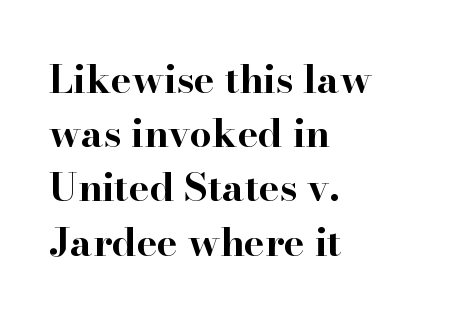
The image shows 39 px bold, wide serif type, upright; set left-aligned, normal line spacing (1.39x), normal letter spacing, not underlined; high stroke contrast and a small x-height.
